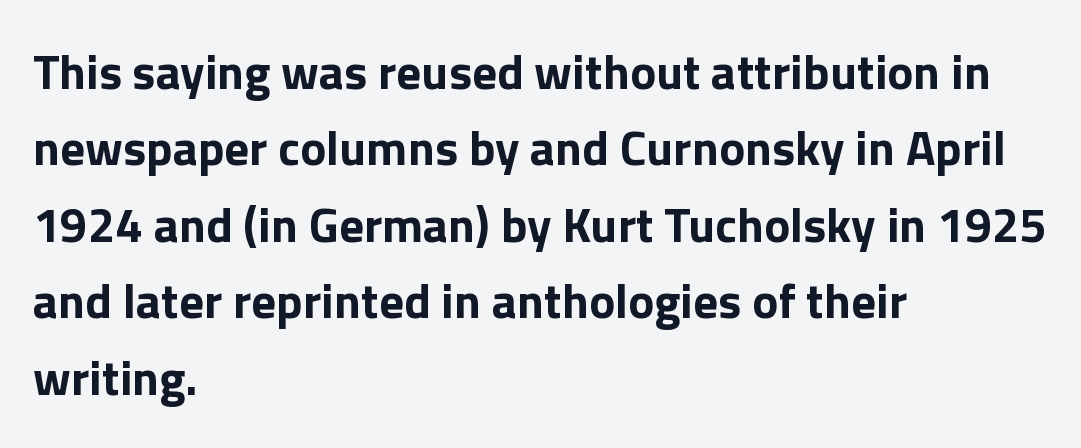
The paragraph shown leans on its left margin. You could not count columns in this text — the font is proportionally spaced. Nobody touched the tracking dial on this one. Stroke terminals: plain, sans-serif. Letters rest on an invisible, unmarked baseline.
